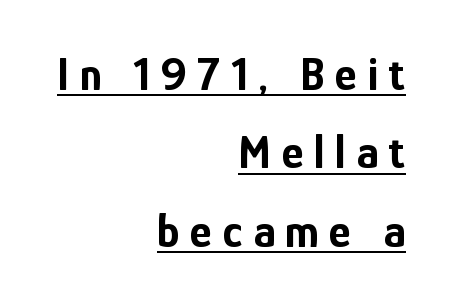
Display-style spreading of the glyphs; the letterfit is very open. Letterform terminals end flat and unadorned throughout the passage. Notice how descenders clear the ascenders below comfortably — that's standard leading. You'd pick this weight for a headline — it's a proper bold.
